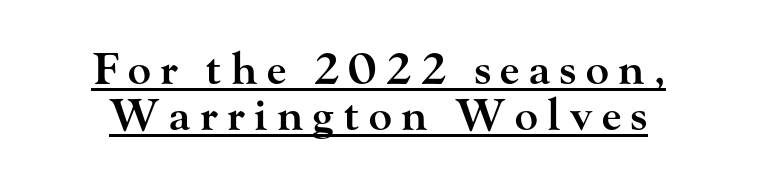
The image shows 43 px semibold, wide serif type, upright; set centered, tight line spacing (1.07x), unusually wide letter spacing (+0.22 em), underlined; high stroke contrast and a small x-height.
